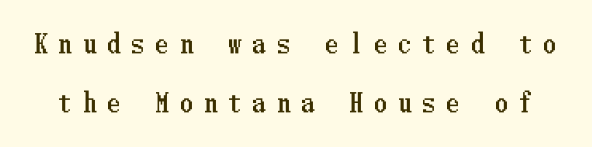
The image shows 25 px text type, upright; set loose line spacing (2.35x), unusually wide letter spacing (+0.47 em), not underlined.
